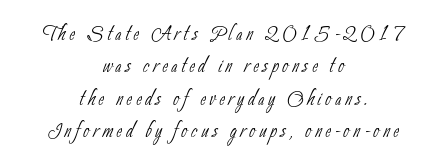
Alignment: centered. Anything drawn beneath the words? Only blank space. Weight: regular or lighter.
